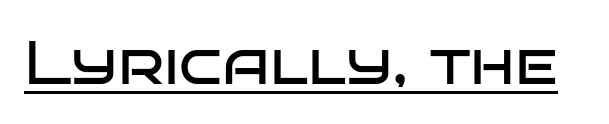
{"serif": "no", "italic": "no", "bold": "no", "weight": "regular", "width": "wide", "stroke_contrast": "low", "x_height": "large", "monospaced": "no", "underline": "yes", "letter_spacing": "normal", "letter_spacing_em": 0.0, "glyph_px": 62}
